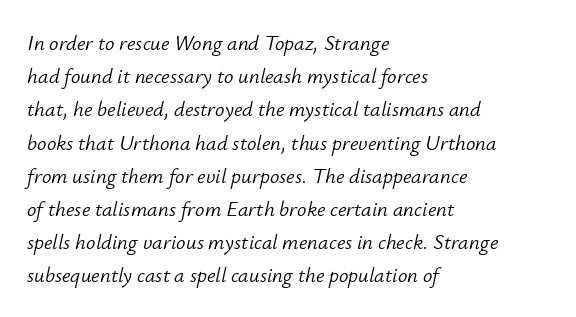
{"italic": "yes", "lean": "right", "slant_degrees": 12, "bold": "no", "underline": "no", "align": "left", "line_spacing": "normal", "line_spacing_ratio": 1.58, "letter_spacing": "normal", "letter_spacing_em": 0.0, "glyph_px": 21}
